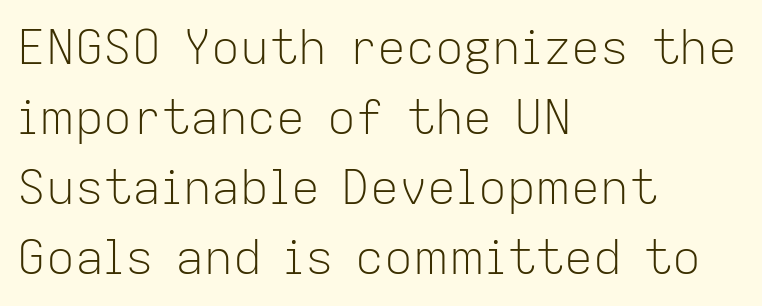
The image shows 48 px light sans-serif type, upright; set left-aligned, normal line spacing (1.46x), normal letter spacing, not underlined; low stroke contrast and a medium x-height.
